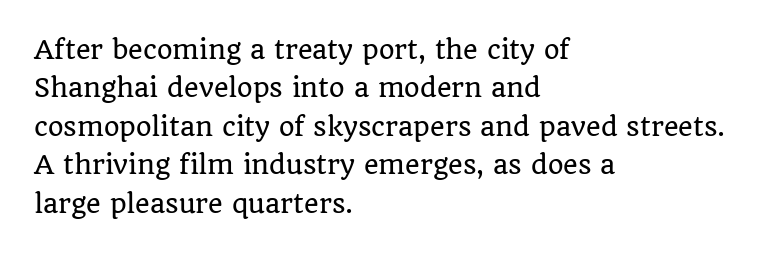
The image shows 25 px text type, upright; set left-aligned, normal line spacing (1.54x), normal letter spacing, not underlined.
